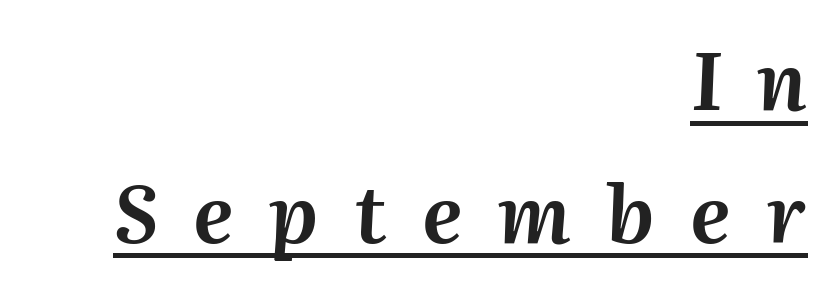
The image shows 79 px text type, italic (leaning right); set right-aligned, normal line spacing (1.68x), unusually wide letter spacing (+0.45 em), underlined; medium stroke contrast and a medium x-height.
